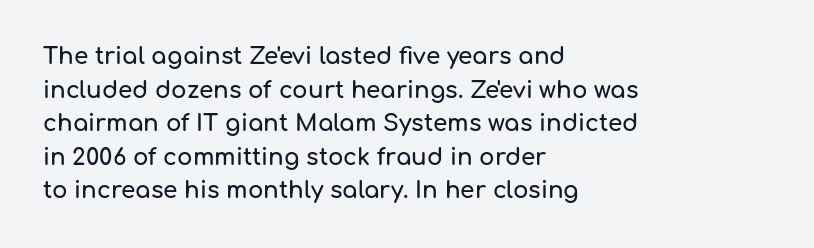
{"italic": "no", "underline": "no", "align": "left", "line_spacing": "normal", "line_spacing_ratio": 1.46, "letter_spacing": "normal", "letter_spacing_em": 0.0, "glyph_px": 23}
